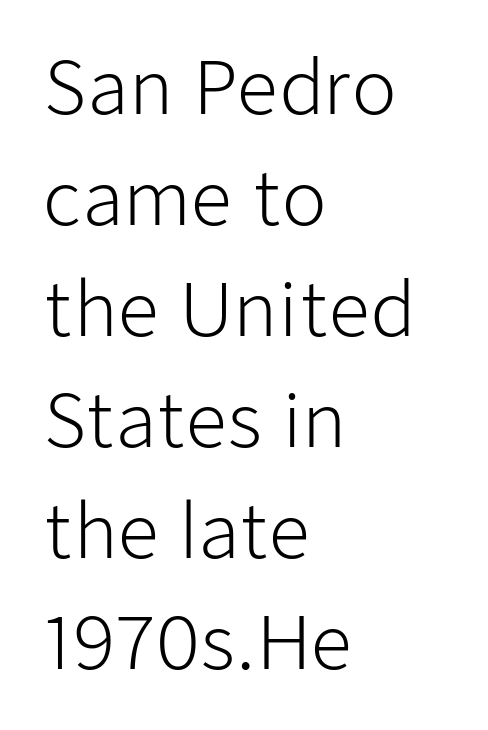
{"serif": "no", "italic": "no", "bold": "no", "weight": "light", "width": "normal", "stroke_contrast": "low", "x_height": "medium", "monospaced": "no", "underline": "no", "align": "left", "line_spacing": "normal", "line_spacing_ratio": 1.52, "letter_spacing": "normal", "letter_spacing_em": 0.0, "glyph_px": 73}
